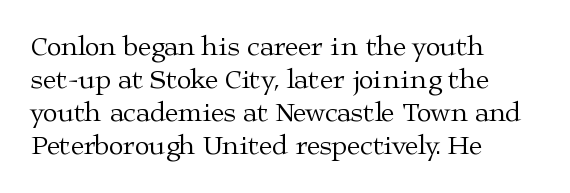
The type sits square on the baseline with zero lean. All the whitespace from short lines collects on the right. Students, note that the glyphs here touch the page at normal intervals. Weight class: somewhere from thin through regular. The foot of each line stays bare and open.
